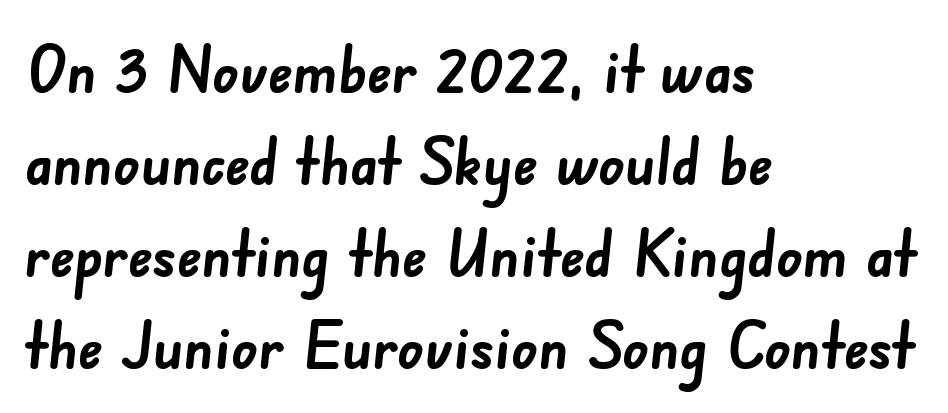
{"serif": "no", "bold": "yes", "weight": "semibold", "width": "normal", "stroke_contrast": "low", "x_height": "small", "monospaced": "no", "underline": "no", "align": "left", "line_spacing": "normal", "line_spacing_ratio": 1.44, "letter_spacing": "normal", "letter_spacing_em": 0.0, "glyph_px": 64}
